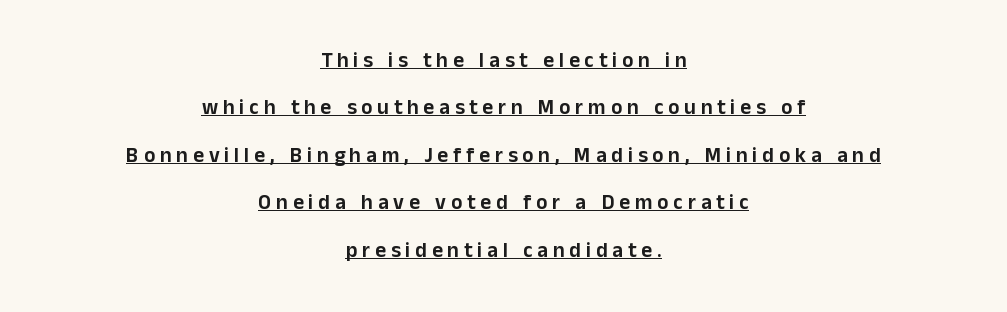
Each line of the rendering has a horizontal stroke beneath the glyphs. In CSS terms this would be text-align: center. There is plenty of visible air inserted between adjacent glyphs. Each new line begins a long way beneath the previous one. The letters stand upright; this is a roman face.
